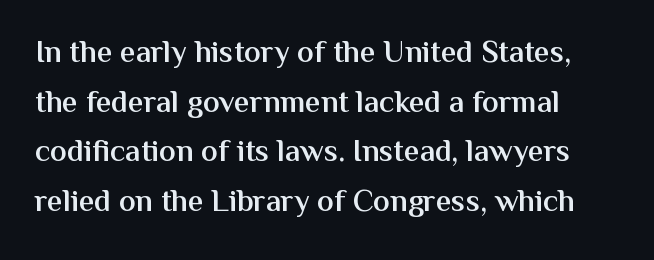
Q: Is the text bold? A: Semi-bold.
Q: Is the text italic (slanted)? A: No, it is upright.
Q: Is the typeface a serif or a sans-serif typeface? A: Sans-serif.
Q: Is the text underlined? A: No.
Q: How is the paragraph aligned? A: Left-aligned.
Q: Is the spacing between letters normal or unusually wide? A: Normal.
Q: Is the spacing between lines tight, normal or loose? A: Normal.
Q: Width (condensed, normal, or wide)? A: Normal.
Q: Stroke contrast? A: Medium.
Q: x-height? A: Medium.
Q: Monospaced? A: No.
